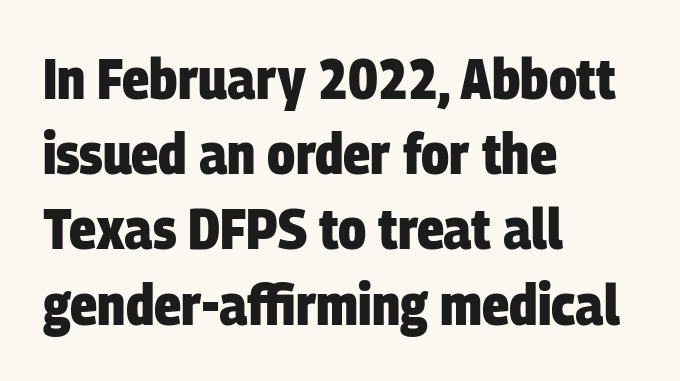
{"serif": "no", "bold": "yes", "weight": "heavy", "width": "condensed", "stroke_contrast": "low", "x_height": "large", "monospaced": "no", "underline": "no", "align": "left", "line_spacing": "normal", "line_spacing_ratio": 1.32, "letter_spacing": "normal", "letter_spacing_em": 0.0, "glyph_px": 57}
